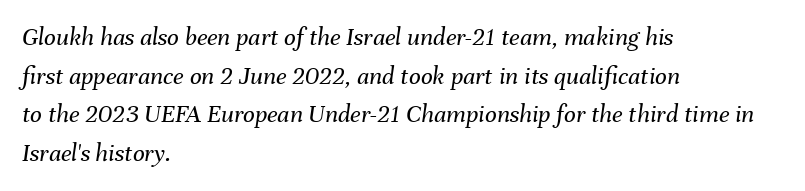
Standard letterfit; no display-style spreading of the glyphs. Regular leading. The passage shown leans; its letterforms are oblique. Weight: regular or lighter. The compositor pushed each line to the left boundary.
